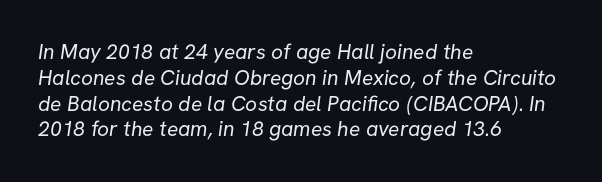
The foot of each line stays bare and open. The characters are drawn with everyday or finer stroke widths. Letter spacing: default. Line beginnings align vertically; line endings do not.
